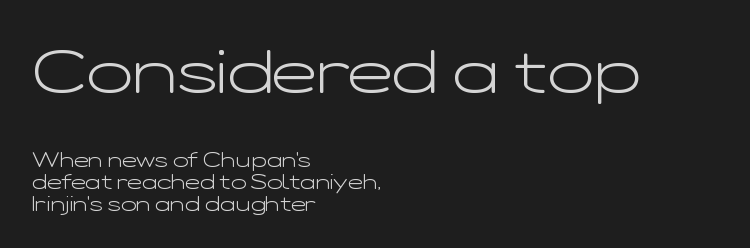
{"serif": "no", "italic": "no", "bold": "no", "weight": "light", "width": "wide", "stroke_contrast": "low", "x_height": "medium", "monospaced": "no", "underline": "no", "align": "left", "line_spacing": "tight", "line_spacing_ratio": 1.09, "letter_spacing": "normal", "letter_spacing_em": 0.0, "larger_block": "first", "size_ratio": 3.05, "glyph_px": 61}
